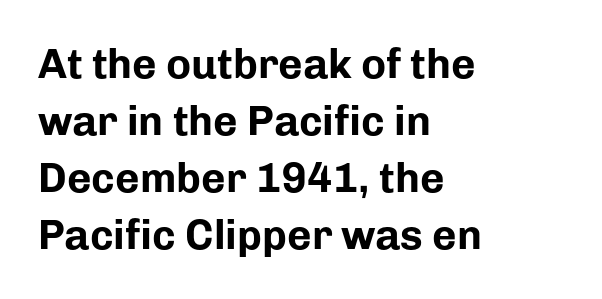
The image shows 42 px bold sans-serif type, upright; set left-aligned, normal line spacing (1.36x), normal letter spacing, not underlined; low stroke contrast and a medium x-height.
